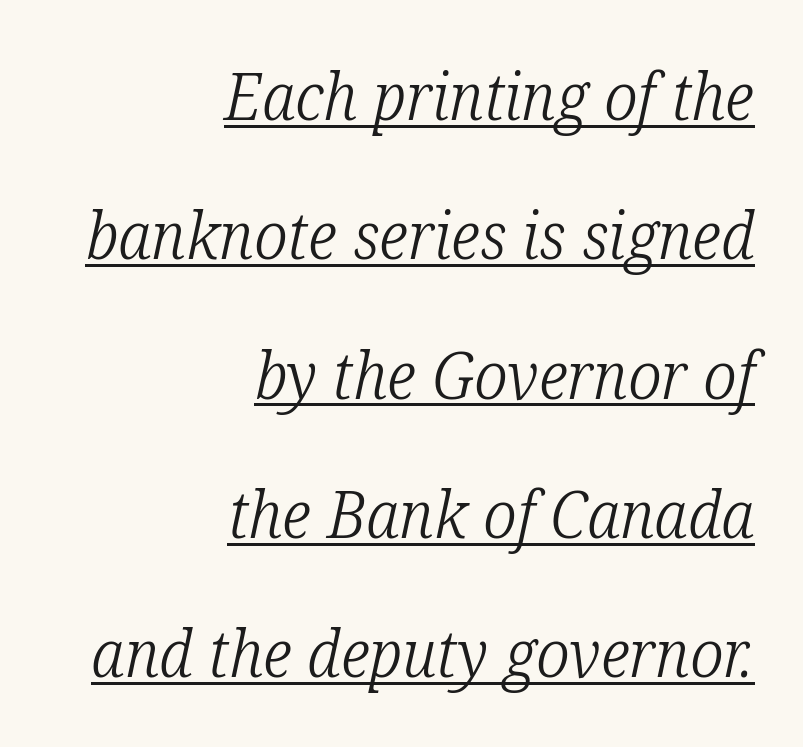
{"serif": "yes", "italic": "yes", "lean": "right", "slant_degrees": 12, "bold": "no", "weight": "light", "width": "condensed", "stroke_contrast": "low", "x_height": "medium", "monospaced": "no", "underline": "yes", "align": "right", "line_spacing": "loose", "line_spacing_ratio": 2.11, "letter_spacing": "normal", "letter_spacing_em": 0.0, "glyph_px": 66}
